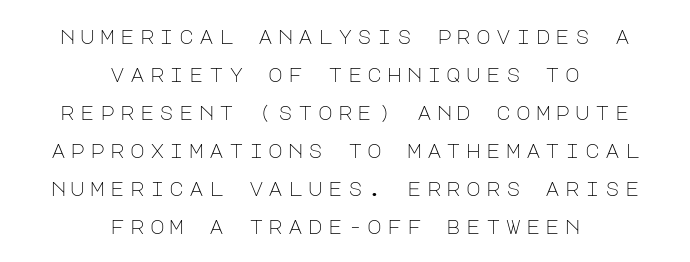
Q: Is the text bold? A: No.
Q: Is the text italic (slanted)? A: No, it is upright.
Q: Is the text underlined? A: No.
Q: How is the paragraph aligned? A: Centered.
Q: Is the spacing between letters normal or unusually wide? A: Unusually wide.
Q: Is the spacing between lines tight, normal or loose? A: Loose.
